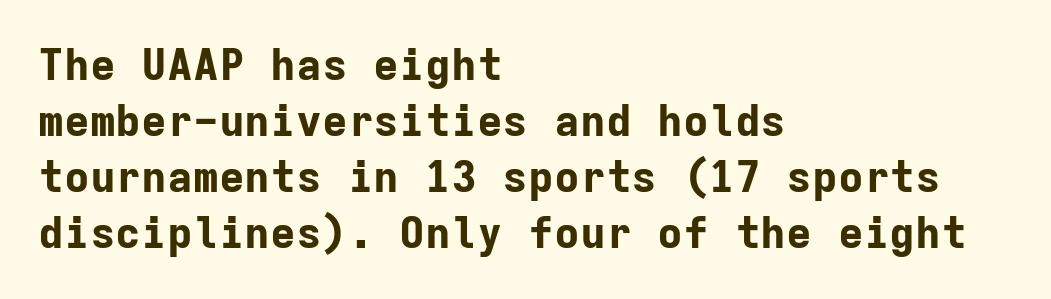
Is the type bold? Yes — the strokes are clearly thick and heavy. Clear beneath every line of the passage. A student would call this left alignment; a typographer would say flush left, rag right. The letters march in equal steps, a hallmark of fixed-pitch type. Standard letterfit; no display-style spreading of the glyphs. Evenly set lines give the paragraph a standard silhouette.
